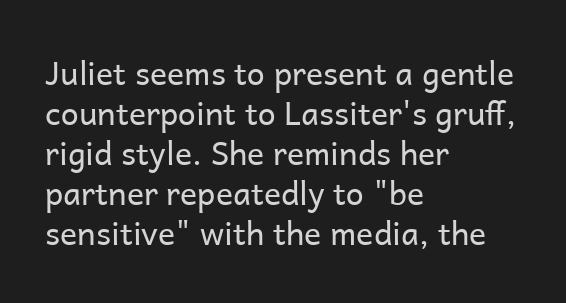
You could call the tracking neutral — neither tight nor loose. A sans-serif font was chosen for this passage. On a weight scale, this lands at 450 or below. Leading matches the norm, producing a regular column. Vertical strokes here are truly vertical. This sample has the flowing, uneven cadence of proportional lettering.
